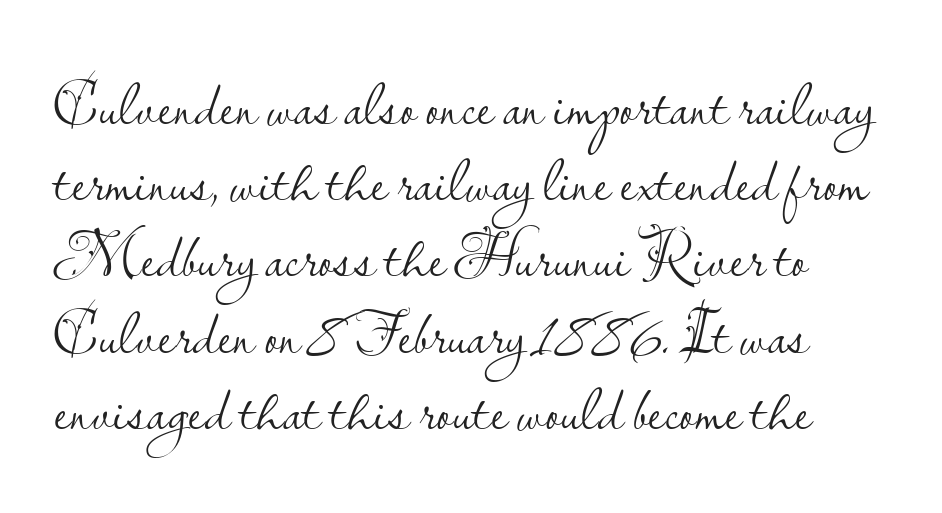
Heft: none added — not bold. The face used here is rendered with its standard letterfit. Does the type have serifs? No, each stem ends abruptly. Think of a printed novel: that variable character pitch is what you see here.
